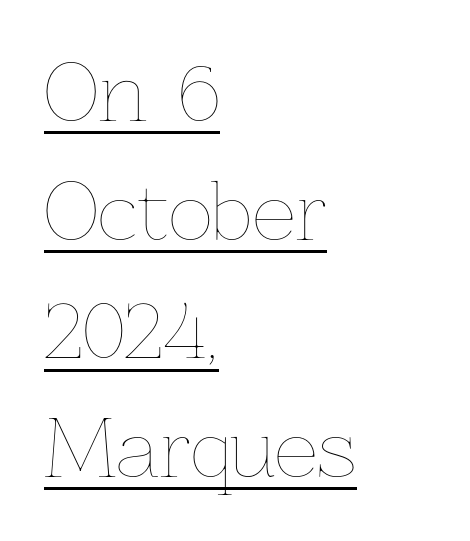
{"italic": "no", "bold": "no", "weight": "thin", "width": "normal", "stroke_contrast": "low", "x_height": "medium", "monospaced": "no", "underline": "yes", "align": "left", "line_spacing": "normal", "line_spacing_ratio": 1.54, "letter_spacing": "normal", "letter_spacing_em": 0.0, "glyph_px": 77}
